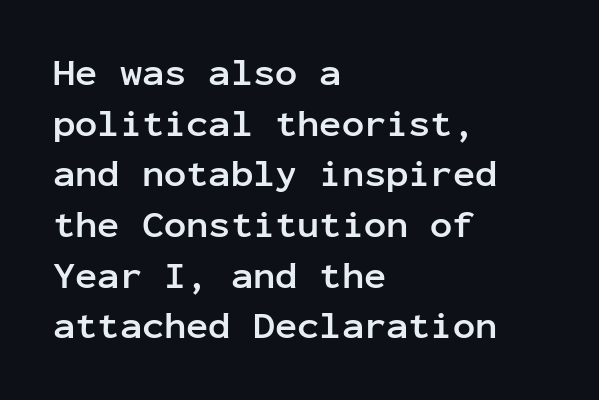
Q: Is the text bold? A: Yes.
Q: Is the text italic (slanted)? A: No, it is upright.
Q: Is the typeface a serif or a sans-serif typeface? A: Sans-serif.
Q: Is the text underlined? A: No.
Q: How is the paragraph aligned? A: Left-aligned.
Q: Is the spacing between letters normal or unusually wide? A: Normal.
Q: Is the spacing between lines tight, normal or loose? A: Normal.
Q: Width (condensed, normal, or wide)? A: Normal.
Q: Stroke contrast? A: Low.
Q: x-height? A: Medium.
Q: Monospaced? A: Yes.
